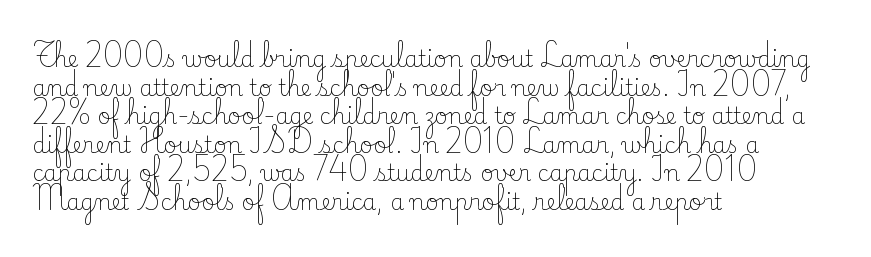
{"italic": "no", "bold": "no", "underline": "no", "align": "left", "line_spacing": "normal", "line_spacing_ratio": 1.3, "letter_spacing": "normal", "letter_spacing_em": 0.0, "glyph_px": 22}
